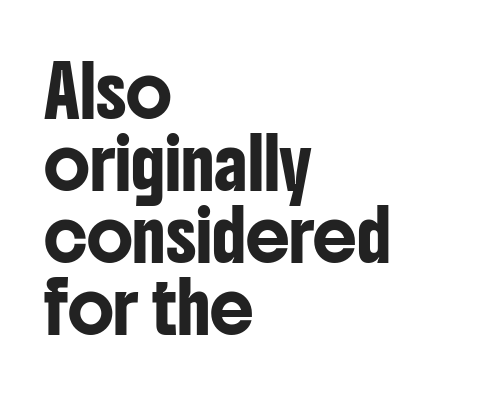
{"serif": "no", "italic": "no", "width": "condensed", "stroke_contrast": "low", "x_height": "medium", "monospaced": "no", "underline": "no", "align": "left", "line_spacing": "normal", "line_spacing_ratio": 1.47, "letter_spacing": "normal", "letter_spacing_em": 0.0, "glyph_px": 49}
